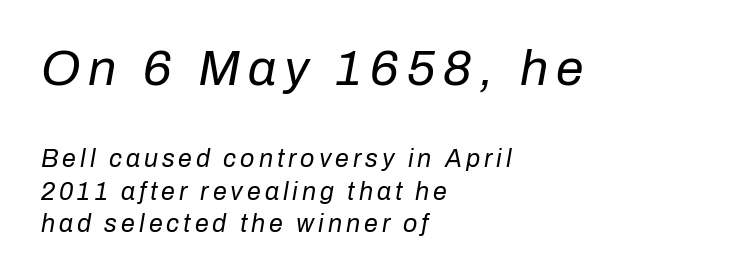
{"italic": "yes", "lean": "right", "slant_degrees": 10, "bold": "no", "weight": "regular", "width": "normal", "stroke_contrast": "low", "x_height": "medium", "monospaced": "no", "underline": "no", "align": "left", "line_spacing": "normal", "line_spacing_ratio": 1.29, "larger_block": "first", "size_ratio": 2.0, "glyph_px": 50}
